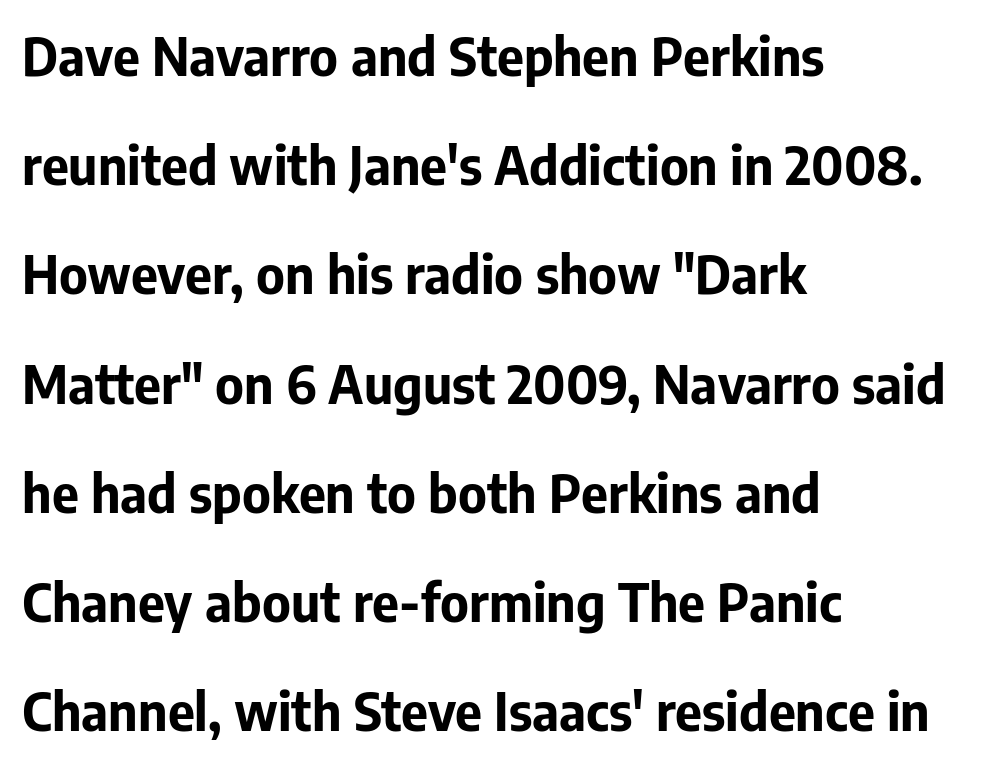
This block would shrink considerably if given ordinary leading; it's expanded now. To sum up the face: it is a sans, with no serifs. Unmarked baselines from the first word to the last. Varying glyph widths throughout — classic text-font behaviour.
